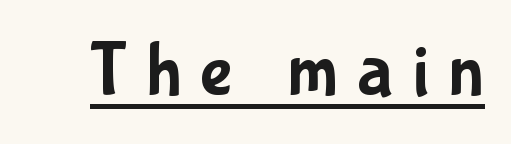
The image shows 77 px condensed sans-serif type, upright; set unusually wide letter spacing (+0.25 em), underlined; low stroke contrast and a medium x-height.
